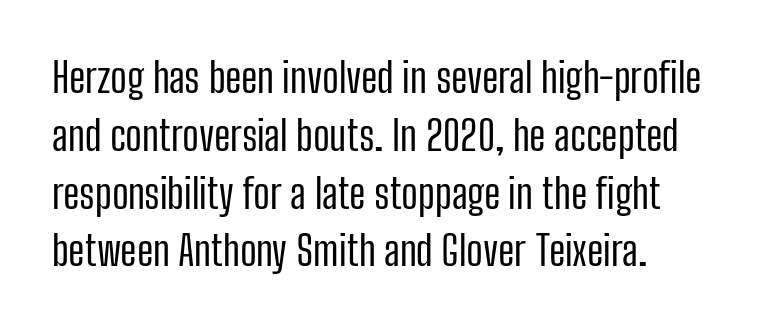
Q: Is the text bold? A: No.
Q: Is the text italic (slanted)? A: No, it is upright.
Q: Is the typeface a serif or a sans-serif typeface? A: Sans-serif.
Q: Is the text underlined? A: No.
Q: Is the spacing between letters normal or unusually wide? A: Normal.
Q: Is the spacing between lines tight, normal or loose? A: Normal.
Q: Width (condensed, normal, or wide)? A: Condensed.
Q: Stroke contrast? A: Low.
Q: x-height? A: Medium.
Q: Monospaced? A: No.
